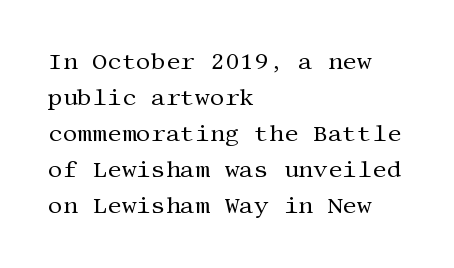
{"italic": "no", "bold": "no", "underline": "no", "align": "left", "line_spacing": "normal", "line_spacing_ratio": 1.57, "letter_spacing": "normal", "letter_spacing_em": 0.0, "glyph_px": 23}
